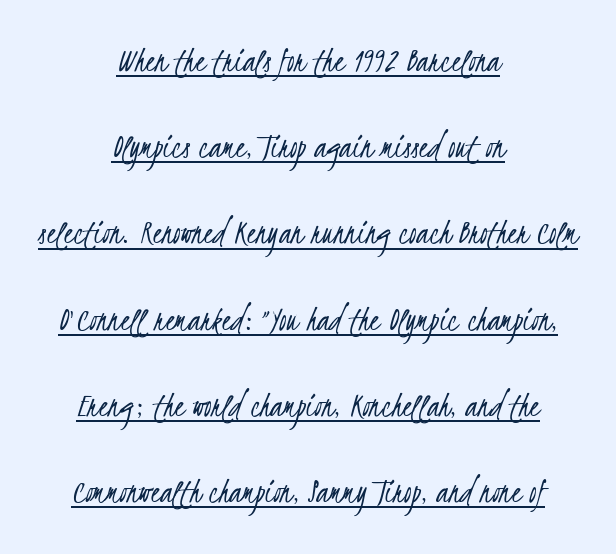
These characters rest on top of a visible drawn line. Here the designer chose a conventional face with non-uniform glyph widths. Here the glyphs are tracked normally, forming tight word shapes. One-word summary of the alignment: center. The designer went with a sans here, leaving each stem footless. Letters have the restrained weight of plain body copy at most.
